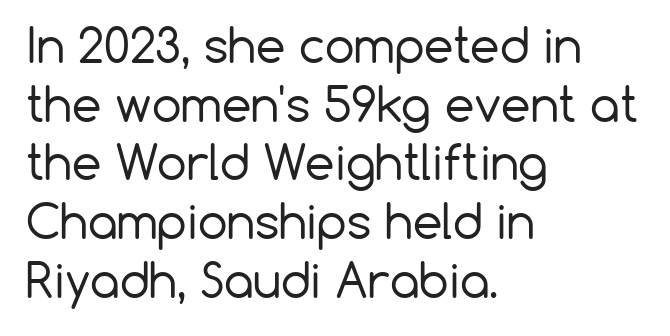
A typesetter would label this face a sans. The specimen reads as upright at a glance. The letters advance in unequal steps, a hallmark of proportional type. Standard letterfit; no display-style spreading of the glyphs.
